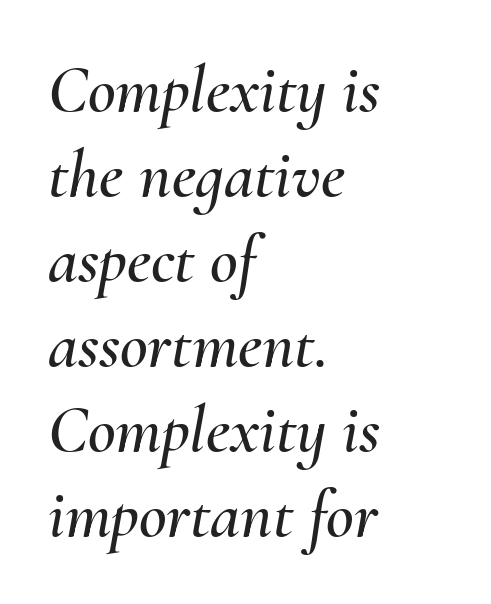
The image shows 68 px text type, italic (leaning right); set left-aligned, normal line spacing (1.25x), normal letter spacing, not underlined; medium stroke contrast and a small x-height.
